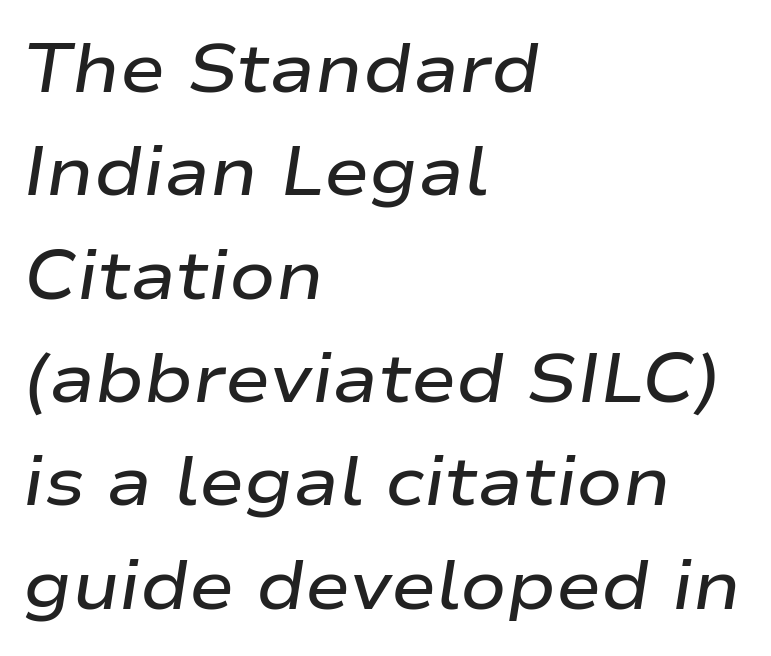
Would a proofreader flag this as italicized? Yes. Clear beneath every line of the passage. Vertically, the passage feels balanced, rows spaced as you'd expect. Here the glyphs are tracked normally, forming tight word shapes. Compared with an ordinary text face, these strokes are moderately heavier — a semibold.
